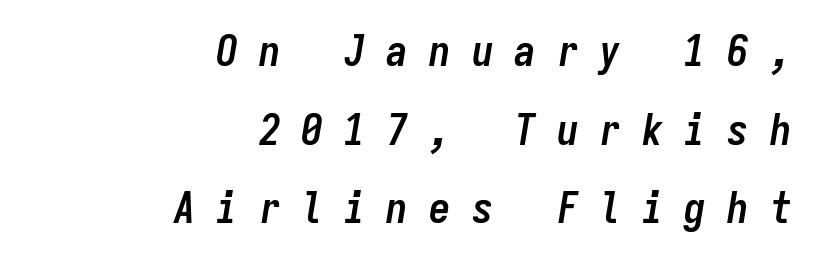
Q: Is the text bold? A: Yes.
Q: Is the text italic (slanted)? A: Yes, it leans right by about 9 degrees.
Q: Is the text underlined? A: No.
Q: How is the paragraph aligned? A: Right-aligned.
Q: Is the spacing between letters normal or unusually wide? A: Unusually wide.
Q: Width (condensed, normal, or wide)? A: Condensed.
Q: Stroke contrast? A: Low.
Q: x-height? A: Medium.
Q: Monospaced? A: Yes.
